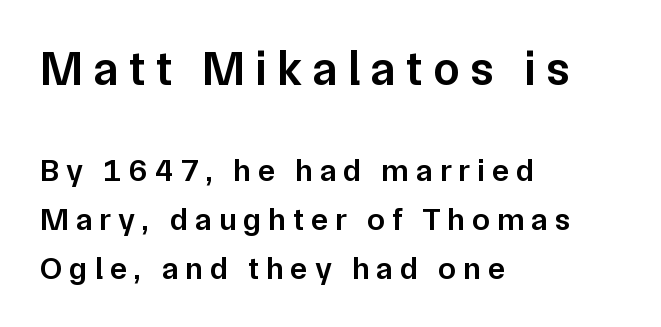
The image shows 48 px semibold sans-serif type, upright; set left-aligned, normal line spacing (1.52x), unusually wide letter spacing (+0.22 em), not underlined; the first (top) block is 1.5x larger; low stroke contrast and a medium x-height.
